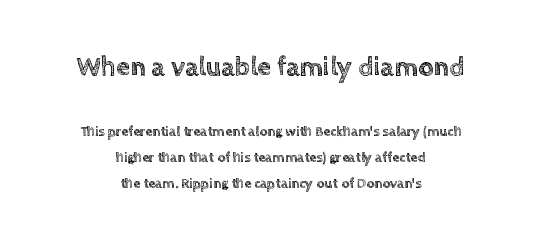
Q: Is the text italic (slanted)? A: No, it is upright.
Q: Is the text underlined? A: No.
Q: How is the paragraph aligned? A: Centered.
Q: Is the spacing between letters normal or unusually wide? A: Normal.
Q: Which block of text is set in a larger size, the first (top) or the second (bottom)? A: The first (top) one.
